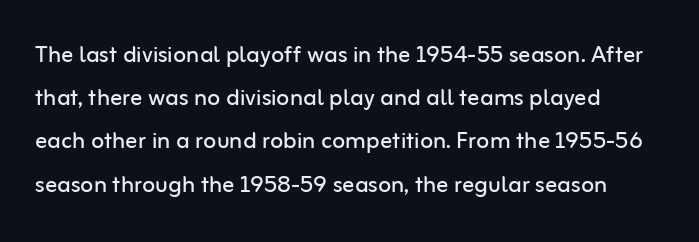
{"serif": "no", "italic": "no", "bold": "no", "weight": "regular", "width": "normal", "stroke_contrast": "low", "x_height": "medium", "monospaced": "no", "underline": "no", "align": "left", "line_spacing": "normal", "line_spacing_ratio": 1.44, "letter_spacing": "normal", "letter_spacing_em": 0.0, "glyph_px": 30}
